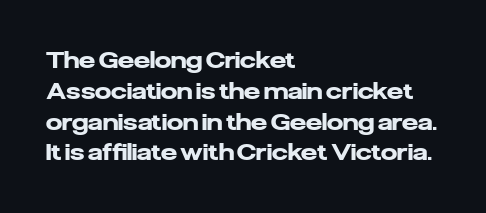
It's the straight-up-and-down kind of type. Descender tails drop into unmarked territory. Weight check: bold — yes, fully. Line beginnings align vertically; line endings do not.
